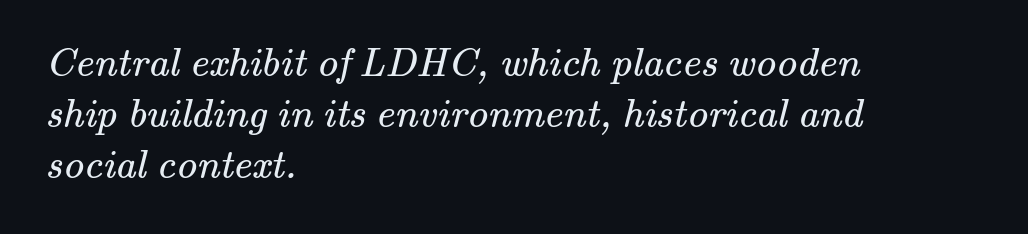
{"serif": "yes", "bold": "no", "weight": "regular", "width": "normal", "stroke_contrast": "medium", "x_height": "small", "monospaced": "no", "underline": "no", "align": "left", "line_spacing_ratio": 1.24, "letter_spacing": "normal", "letter_spacing_em": 0.0, "glyph_px": 41}
